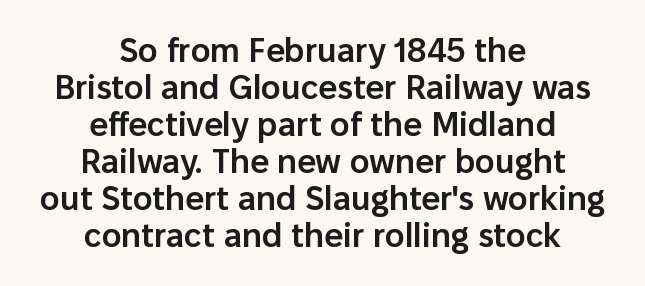
{"serif": "no", "italic": "no", "bold": "semi", "weight": "semibold", "width": "normal", "stroke_contrast": "low", "x_height": "medium", "monospaced": "no", "underline": "no", "align": "center", "line_spacing": "tight", "line_spacing_ratio": 1.12, "letter_spacing": "normal", "letter_spacing_em": 0.0, "glyph_px": 33}
